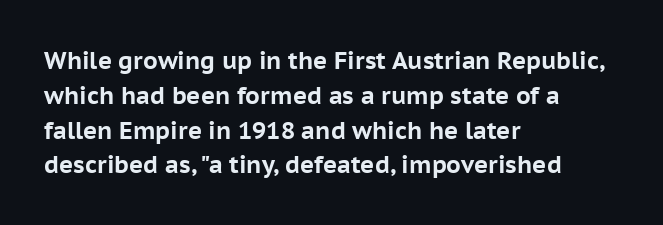
{"italic": "no", "bold": "yes", "underline": "no", "align": "left", "line_spacing": "normal", "line_spacing_ratio": 1.45, "letter_spacing": "normal", "letter_spacing_em": 0.0, "glyph_px": 24}
